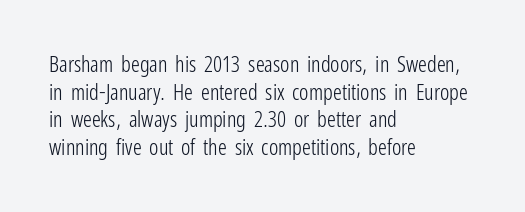
Q: Is the text bold? A: No.
Q: Is the text italic (slanted)? A: No, it is upright.
Q: Is the text underlined? A: No.
Q: How is the paragraph aligned? A: Left-aligned.
Q: Is the spacing between letters normal or unusually wide? A: Normal.
Q: Is the spacing between lines tight, normal or loose? A: Normal.
